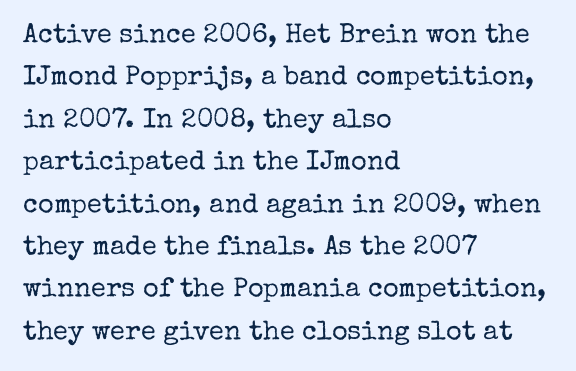
The image shows 27 px text type, upright; set left-aligned, normal line spacing (1.57x), normal letter spacing, not underlined.
